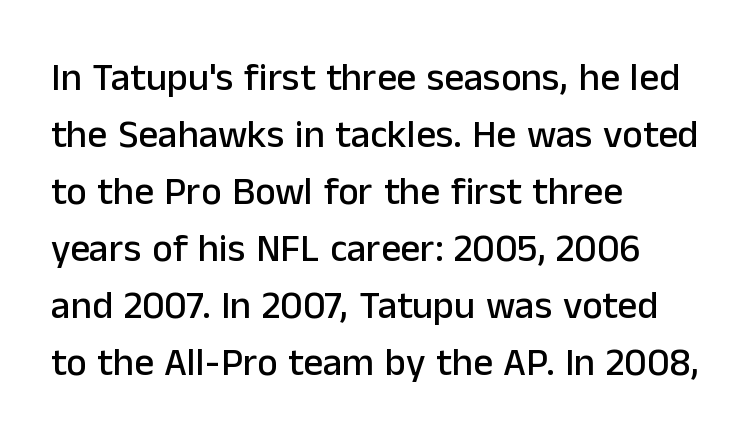
The image shows 39 px sans-serif type, upright; set left-aligned, normal line spacing (1.46x), normal letter spacing, not underlined; low stroke contrast and a medium x-height.
